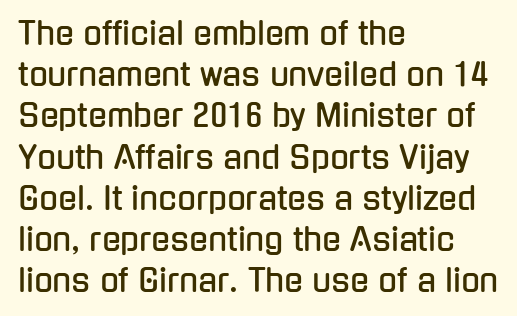
{"serif": "no", "italic": "no", "width": "condensed", "stroke_contrast": "low", "x_height": "medium", "monospaced": "no", "underline": "no", "align": "left", "line_spacing": "normal", "line_spacing_ratio": 1.33, "letter_spacing": "normal", "letter_spacing_em": 0.0, "glyph_px": 31}
